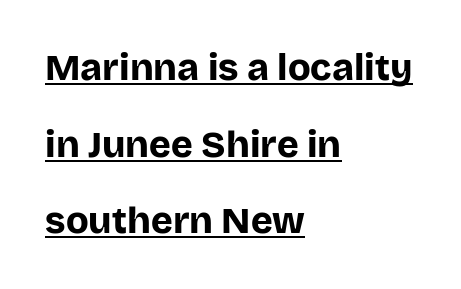
Q: Is the text bold? A: Yes.
Q: Is the text italic (slanted)? A: No, it is upright.
Q: Is the typeface a serif or a sans-serif typeface? A: Sans-serif.
Q: Is the text underlined? A: Yes.
Q: How is the paragraph aligned? A: Left-aligned.
Q: Is the spacing between letters normal or unusually wide? A: Normal.
Q: Is the spacing between lines tight, normal or loose? A: Loose.
Q: Width (condensed, normal, or wide)? A: Normal.
Q: Stroke contrast? A: Low.
Q: x-height? A: Large.
Q: Monospaced? A: No.
